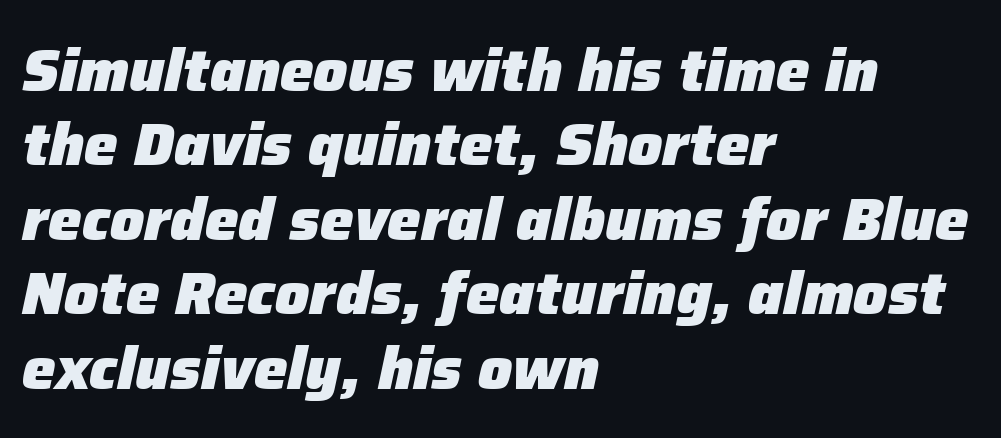
The image shows 60 px heavy type, italic (leaning right); set left-aligned, line spacing 1.24x, normal letter spacing, not underlined; low stroke contrast and a medium x-height.
